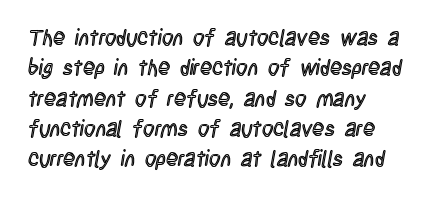
Q: Is the text italic (slanted)? A: Yes.
Q: Is the text underlined? A: No.
Q: How is the paragraph aligned? A: Left-aligned.
Q: Is the spacing between letters normal or unusually wide? A: Normal.
Q: Is the spacing between lines tight, normal or loose? A: Normal.
